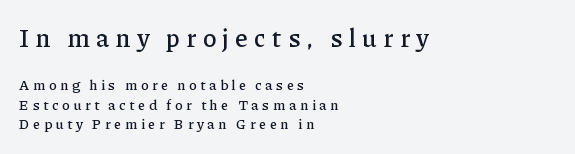
The image shows 25 px text type, upright; set left-aligned, normal line spacing (1.4x), unusually wide letter spacing (+0.25 em), not underlined; the first (top) block is 1.79x larger.
